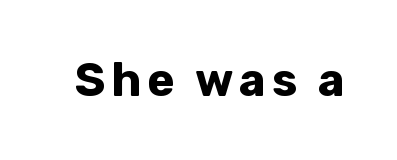
Q: Is the text bold? A: Yes.
Q: Is the text italic (slanted)? A: No, it is upright.
Q: Is the typeface a serif or a sans-serif typeface? A: Sans-serif.
Q: Is the text underlined? A: No.
Q: Width (condensed, normal, or wide)? A: Normal.
Q: Stroke contrast? A: Low.
Q: x-height? A: Medium.
Q: Monospaced? A: No.
